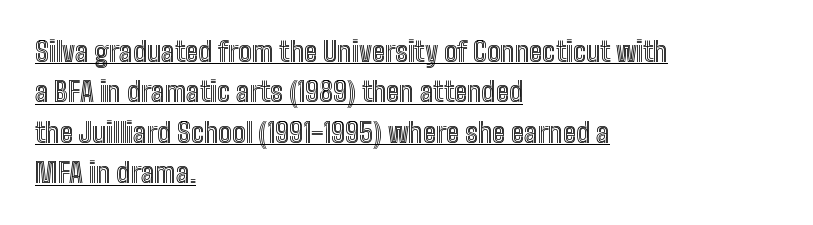
The image shows 27 px text type, upright; set left-aligned, normal line spacing (1.5x), normal letter spacing, underlined.
